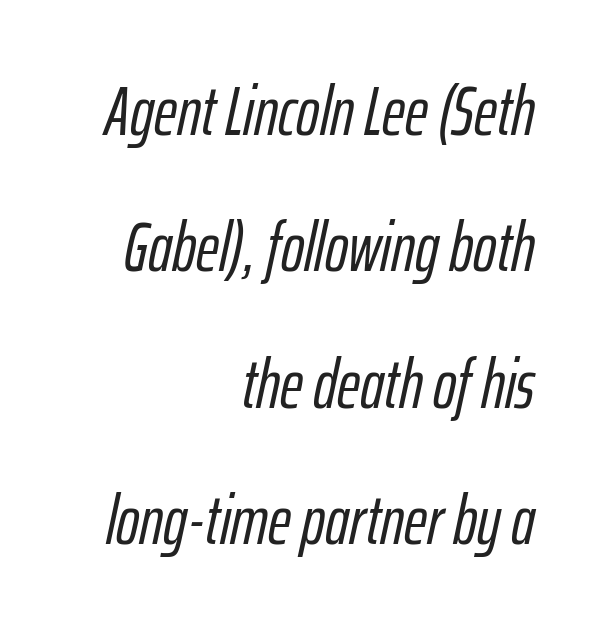
Q: Is the text italic (slanted)? A: Yes, it leans right by about 12 degrees.
Q: Is the text underlined? A: No.
Q: How is the paragraph aligned? A: Right-aligned.
Q: Is the spacing between letters normal or unusually wide? A: Normal.
Q: Is the spacing between lines tight, normal or loose? A: Loose.
Q: Width (condensed, normal, or wide)? A: Condensed.
Q: Stroke contrast? A: Low.
Q: x-height? A: Medium.
Q: Monospaced? A: No.
